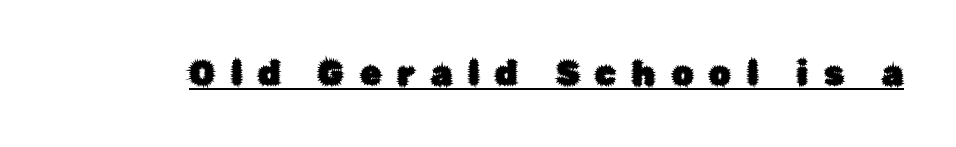
The image shows 34 px sans-serif type, upright; set unusually wide letter spacing (+0.47 em), underlined; low stroke contrast and a medium x-height.
